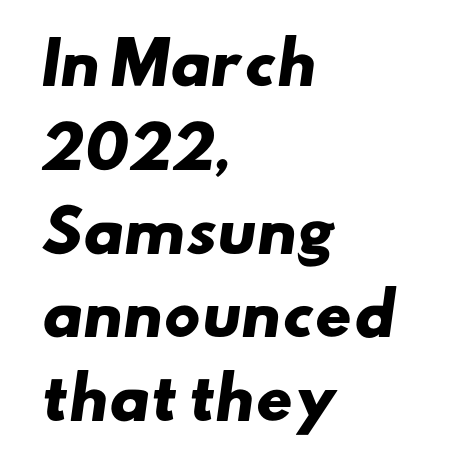
Q: Is the text bold? A: Yes.
Q: Is the typeface a serif or a sans-serif typeface? A: Sans-serif.
Q: Is the text underlined? A: No.
Q: How is the paragraph aligned? A: Left-aligned.
Q: Is the spacing between letters normal or unusually wide? A: Normal.
Q: Is the spacing between lines tight, normal or loose? A: Normal.
Q: Width (condensed, normal, or wide)? A: Wide.
Q: Stroke contrast? A: Low.
Q: x-height? A: Small.
Q: Monospaced? A: No.
